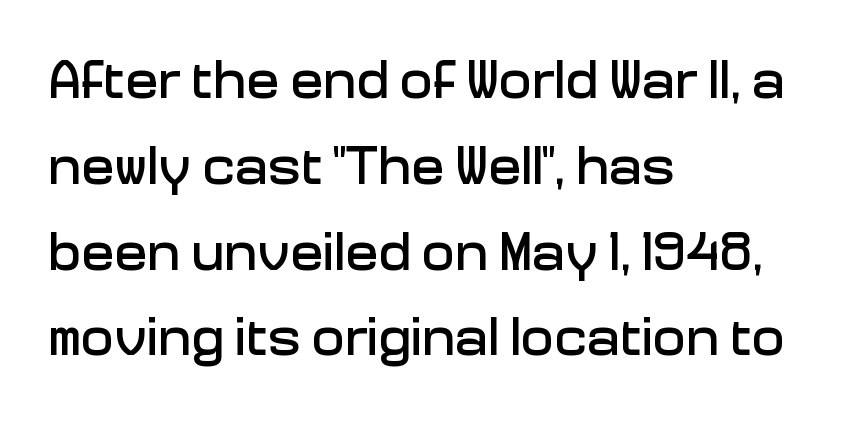
Q: Is the text italic (slanted)? A: No, it is upright.
Q: Is the typeface a serif or a sans-serif typeface? A: Sans-serif.
Q: Is the text underlined? A: No.
Q: How is the paragraph aligned? A: Left-aligned.
Q: Is the spacing between letters normal or unusually wide? A: Normal.
Q: Is the spacing between lines tight, normal or loose? A: Normal.
Q: Width (condensed, normal, or wide)? A: Normal.
Q: Stroke contrast? A: Low.
Q: x-height? A: Medium.
Q: Monospaced? A: No.
